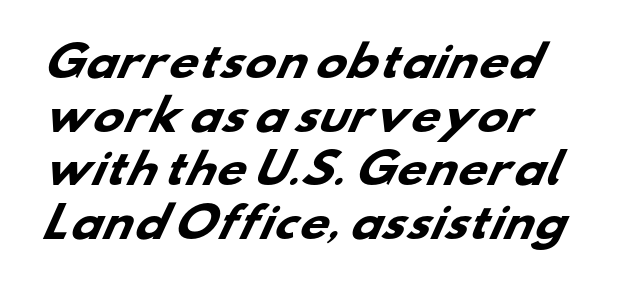
{"serif": "no", "bold": "yes", "weight": "heavy", "width": "wide", "stroke_contrast": "low", "x_height": "small", "monospaced": "no", "underline": "no", "align": "left", "line_spacing": "normal", "line_spacing_ratio": 1.31, "letter_spacing": "normal", "letter_spacing_em": 0.0, "glyph_px": 41}
